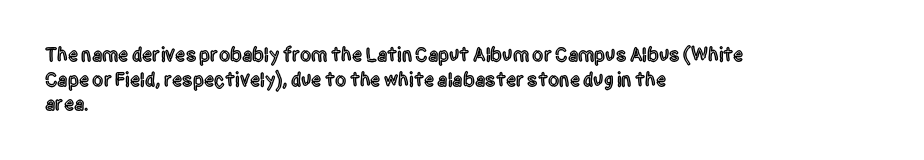
The image shows 20 px text type, upright; set left-aligned, line spacing 1.23x, normal letter spacing, not underlined.
